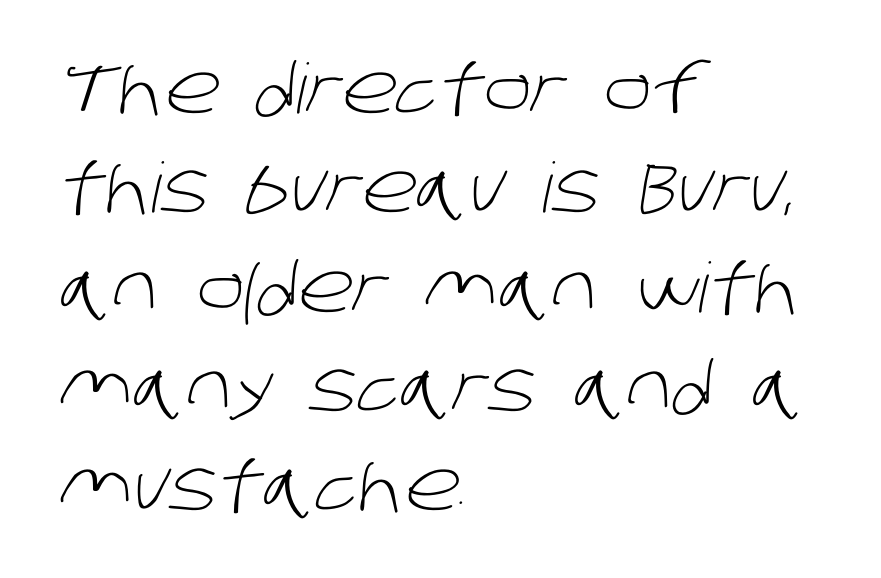
{"serif": "no", "bold": "no", "weight": "light", "width": "normal", "stroke_contrast": "low", "x_height": "large", "monospaced": "no", "underline": "no", "align": "left", "line_spacing": "normal", "line_spacing_ratio": 1.44, "letter_spacing": "normal", "letter_spacing_em": 0.0, "glyph_px": 69}
